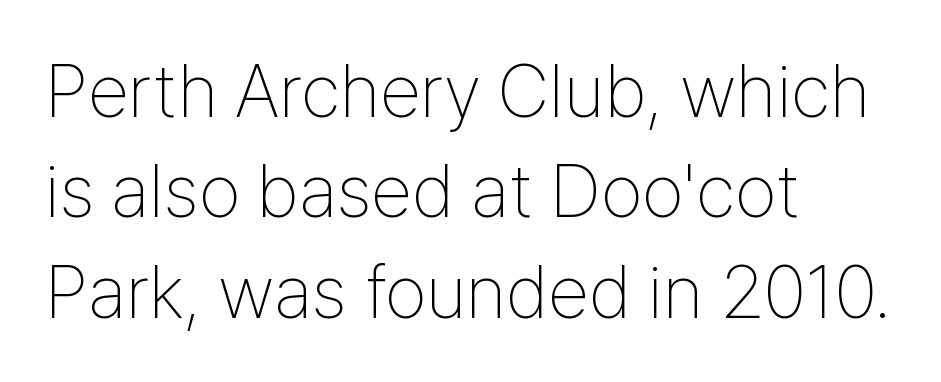
Descender tails drop into unmarked territory. The passage shown is typed in a proportional face where columns would drift. The rendering anchors every line to the left-hand side. Typographically, this falls in the sans-serif category.
